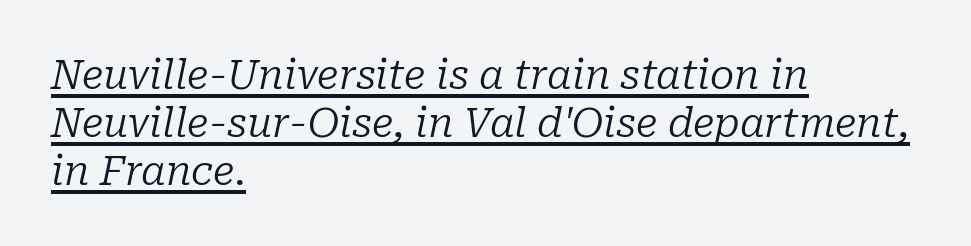
This is underlined copy, the kind a proofreader might mark for attention. You can tell it's italic because the verticals aren't actually vertical. Proportional: the letters do not fall into vertical columns. Letter spacing: default. The font family rendered here belongs to the serif group. Compared with a centered layout, this one pins lines to the left instead.
